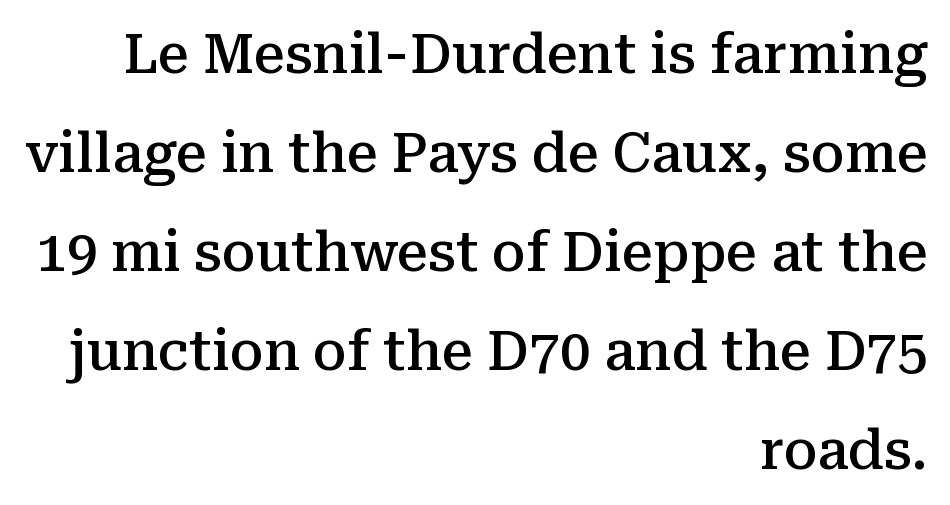
Letterform terminals end in serifs throughout the passage. In CSS terms this would be text-align: right. How heavy is the stroke? Medium-heavy — a semibold, shy of bold. Character widths vary here, with narrow letters taking less room than wide ones. The line texture is even and compact thanks to regular tracking.
